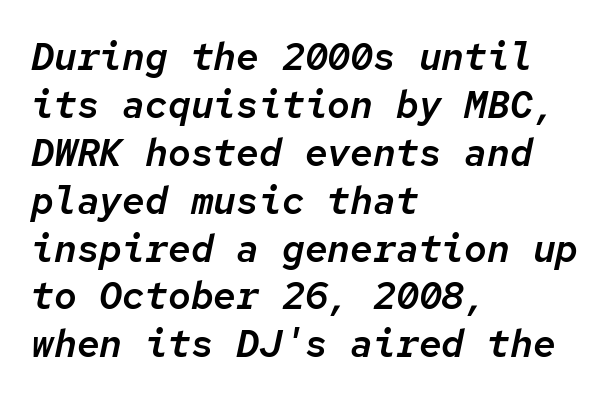
The image shows 38 px text type, italic (leaning right), monospaced; set left-aligned, normal line spacing (1.26x), normal letter spacing, not underlined; low stroke contrast and a medium x-height.
